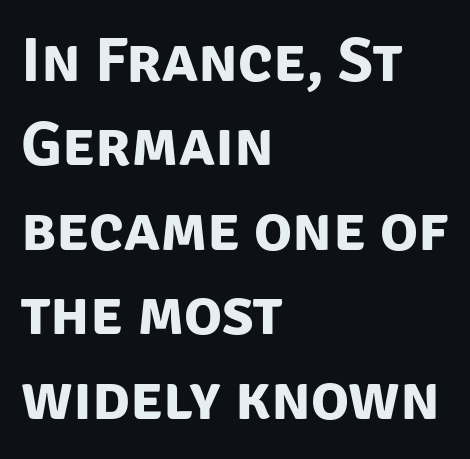
The image shows 63 px bold sans-serif type; set left-aligned, normal line spacing (1.34x), normal letter spacing, not underlined; low stroke contrast and a large x-height.
